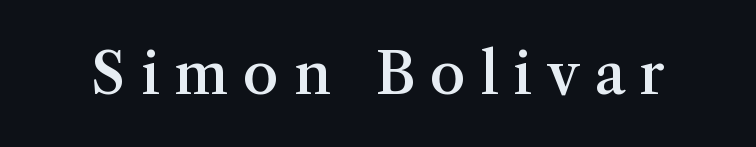
Unlike italic type, these characters show no tilt at all. The face used here is seriffed, in the tradition of book romans. The rendering uses a semibold face; strokes are thickened but not to full bold. Character widths vary here, with narrow letters taking less room than wide ones.
